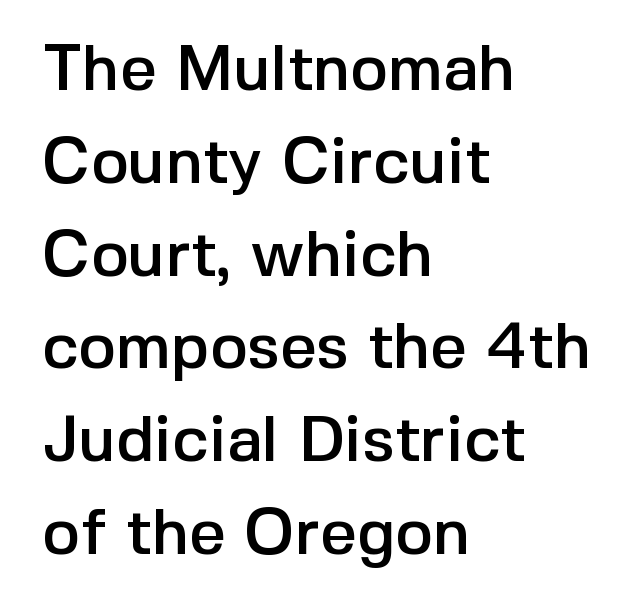
Q: Is the text italic (slanted)? A: No, it is upright.
Q: Is the typeface a serif or a sans-serif typeface? A: Sans-serif.
Q: Is the text underlined? A: No.
Q: How is the paragraph aligned? A: Left-aligned.
Q: Is the spacing between letters normal or unusually wide? A: Normal.
Q: Is the spacing between lines tight, normal or loose? A: Normal.
Q: Width (condensed, normal, or wide)? A: Normal.
Q: x-height? A: Medium.
Q: Monospaced? A: No.
